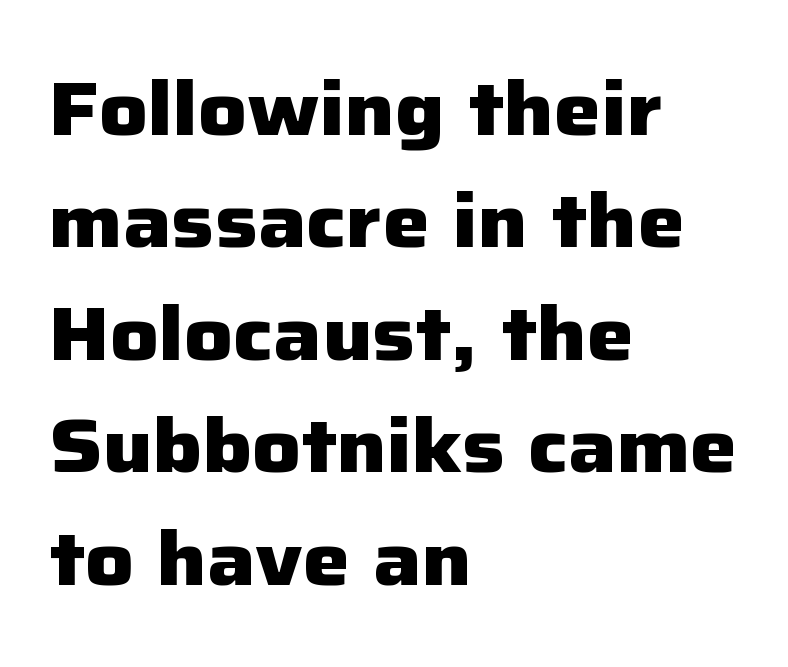
Only glyphs here, with clear space below each row. Observe the ordinary spacing: letters are neighbours, not strangers. This rendering employs a face without finishing strokes, i.e., a sans-serif. A typesetter would mark this as roman, not italic. You could not count columns in this text — the font is proportionally spaced.
